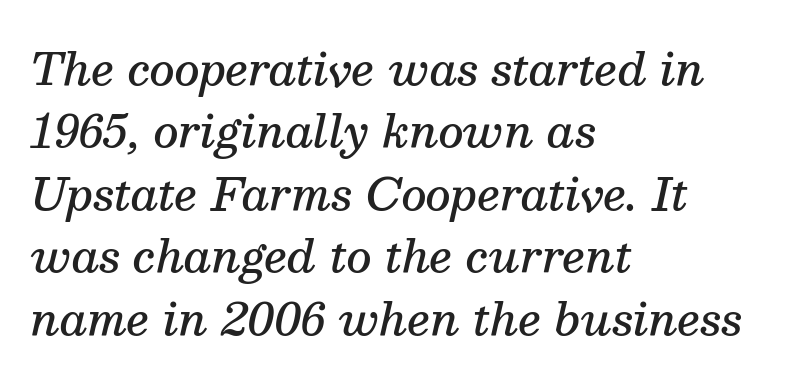
{"serif": "yes", "italic": "yes", "lean": "right", "slant_degrees": 13, "bold": "semi", "weight": "semibold", "width": "normal", "stroke_contrast": "medium", "x_height": "medium", "monospaced": "no", "underline": "no", "align": "left", "line_spacing": "normal", "line_spacing_ratio": 1.42, "letter_spacing": "normal", "letter_spacing_em": 0.0, "glyph_px": 44}
